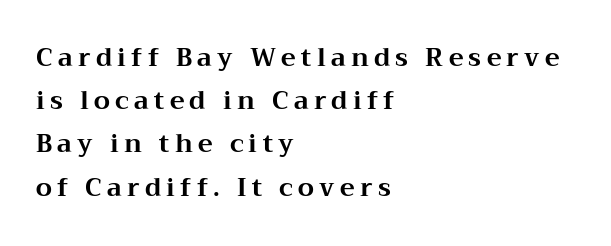
{"italic": "no", "bold": "yes", "underline": "no", "align": "left", "line_spacing_ratio": 1.73, "letter_spacing": "wide", "letter_spacing_em": 0.21, "glyph_px": 25}
